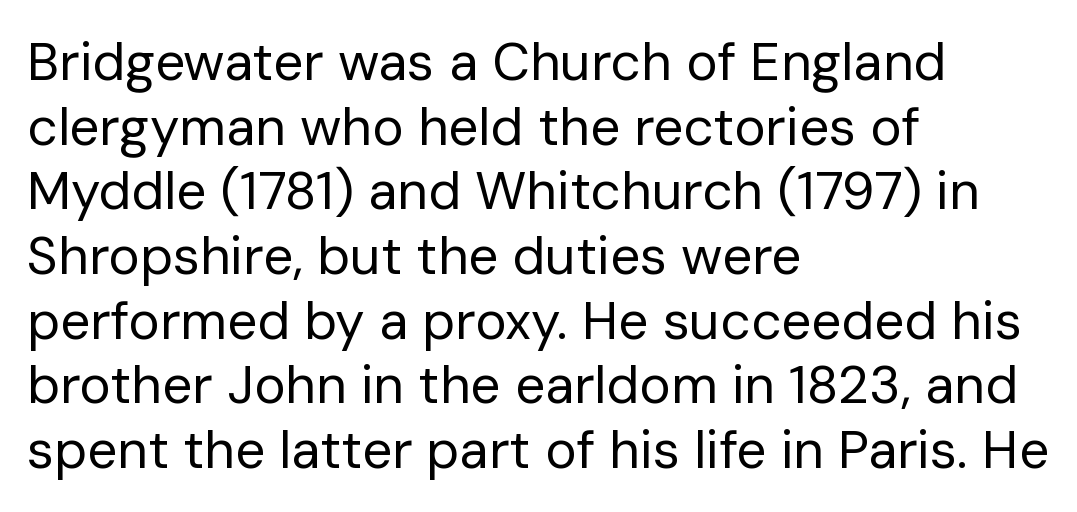
Ordinary non-slanted type is in use. The text was rendered using a sans face with plain stroke endings. The words here are not underlined. Caption: standard tracking, unaltered.
